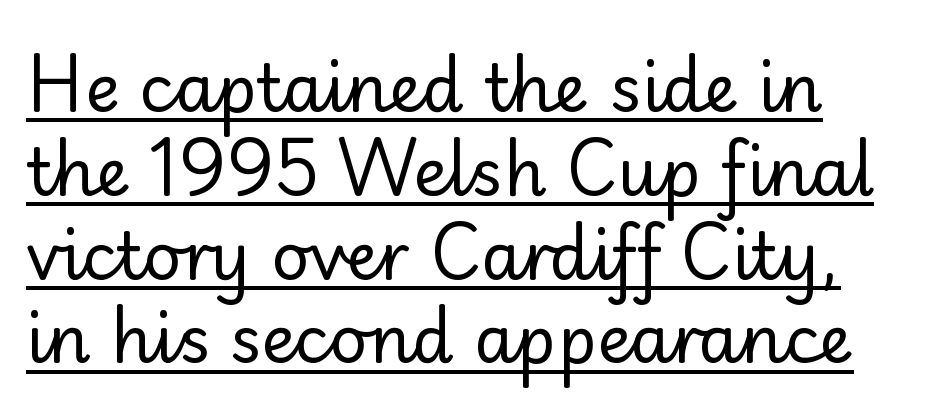
You can tell from the bare stems that sans-serif type was used. Looks like someone drew a line under every word here. The passage is arranged the way most books set body copy — flush left. What stands out about the letter spacing? Nothing — it is the standard amount. Do the letters lean? They stand straight.
